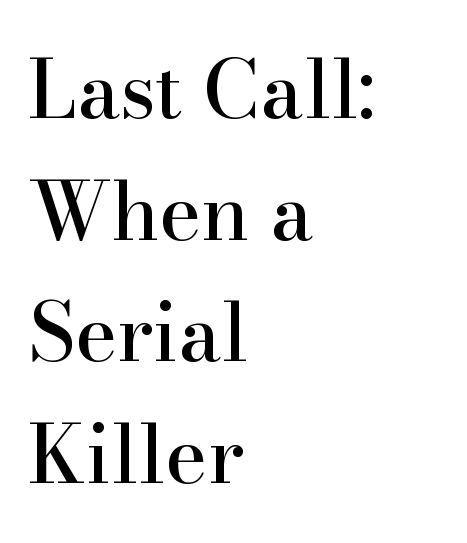
{"serif": "yes", "italic": "no", "width": "normal", "stroke_contrast": "high", "x_height": "small", "monospaced": "no", "underline": "no", "align": "left", "line_spacing": "normal", "line_spacing_ratio": 1.52, "letter_spacing": "normal", "letter_spacing_em": 0.0, "glyph_px": 80}
